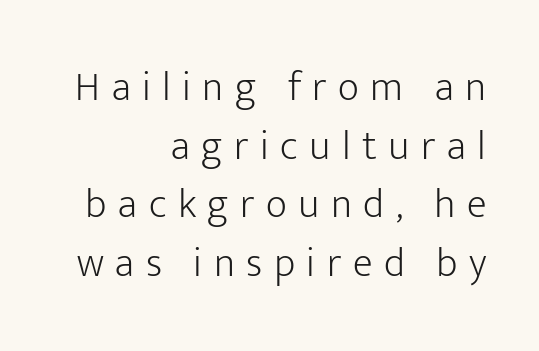
The weight tops out at a normal text grade. Nope, not italic — everything's standing straight. The tracking jumps out immediately: characters are airy and widely separated. Type without underlining.
